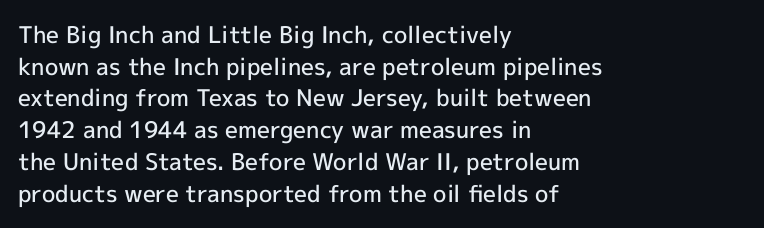
The image shows 23 px text type, upright; set left-aligned, normal line spacing (1.38x), normal letter spacing, not underlined.
